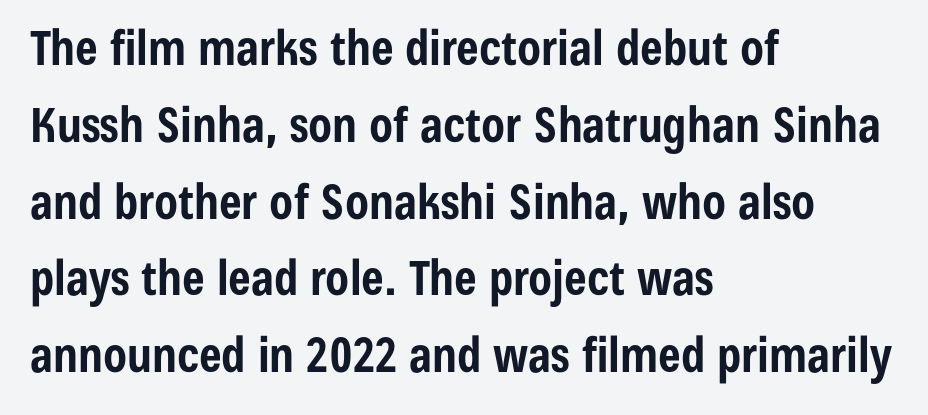
The image shows 48 px bold, condensed sans-serif type, upright; set left-aligned, normal line spacing (1.6x), normal letter spacing, not underlined; low stroke contrast and a medium x-height.
